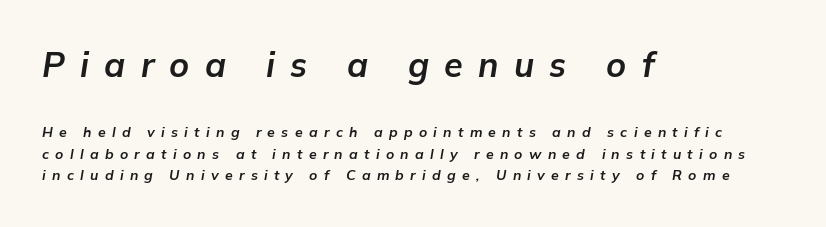
Q: Is the text bold? A: Yes.
Q: Is the text italic (slanted)? A: Yes, it leans right by about 9 degrees.
Q: Is the text underlined? A: No.
Q: How is the paragraph aligned? A: Left-aligned.
Q: Is the spacing between letters normal or unusually wide? A: Unusually wide.
Q: Is the spacing between lines tight, normal or loose? A: Normal.
Q: Which block of text is set in a larger size, the first (top) or the second (bottom)? A: The first (top) one.
Q: Width (condensed, normal, or wide)? A: Normal.
Q: Stroke contrast? A: Low.
Q: x-height? A: Medium.
Q: Monospaced? A: No.
